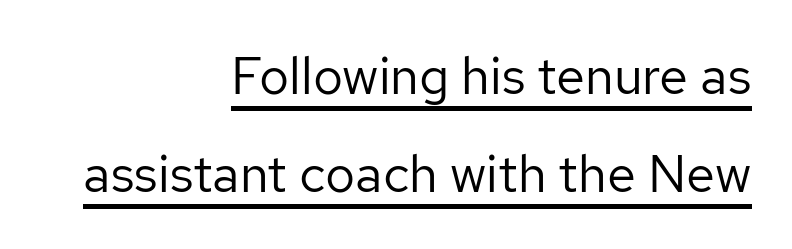
Q: Is the text bold? A: No.
Q: Is the text italic (slanted)? A: No, it is upright.
Q: Is the typeface a serif or a sans-serif typeface? A: Sans-serif.
Q: Is the text underlined? A: Yes.
Q: How is the paragraph aligned? A: Right-aligned.
Q: Is the spacing between letters normal or unusually wide? A: Normal.
Q: Width (condensed, normal, or wide)? A: Normal.
Q: Stroke contrast? A: Low.
Q: x-height? A: Medium.
Q: Monospaced? A: No.
